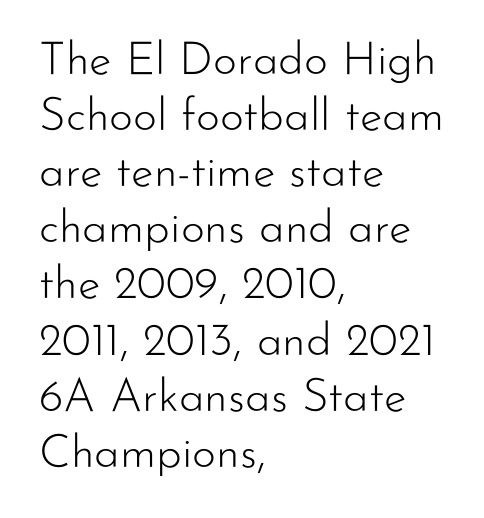
Q: Is the text bold? A: No.
Q: Is the text italic (slanted)? A: No, it is upright.
Q: Is the typeface a serif or a sans-serif typeface? A: Sans-serif.
Q: Is the text underlined? A: No.
Q: How is the paragraph aligned? A: Left-aligned.
Q: Is the spacing between letters normal or unusually wide? A: Normal.
Q: Width (condensed, normal, or wide)? A: Normal.
Q: Stroke contrast? A: Low.
Q: x-height? A: Small.
Q: Monospaced? A: No.
